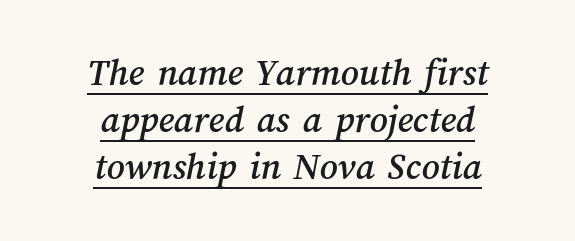
{"width": "normal", "stroke_contrast": "medium", "x_height": "medium", "monospaced": "no", "underline": "yes", "align": "center", "line_spacing_ratio": 1.21, "letter_spacing": "normal", "letter_spacing_em": 0.0, "glyph_px": 39}
